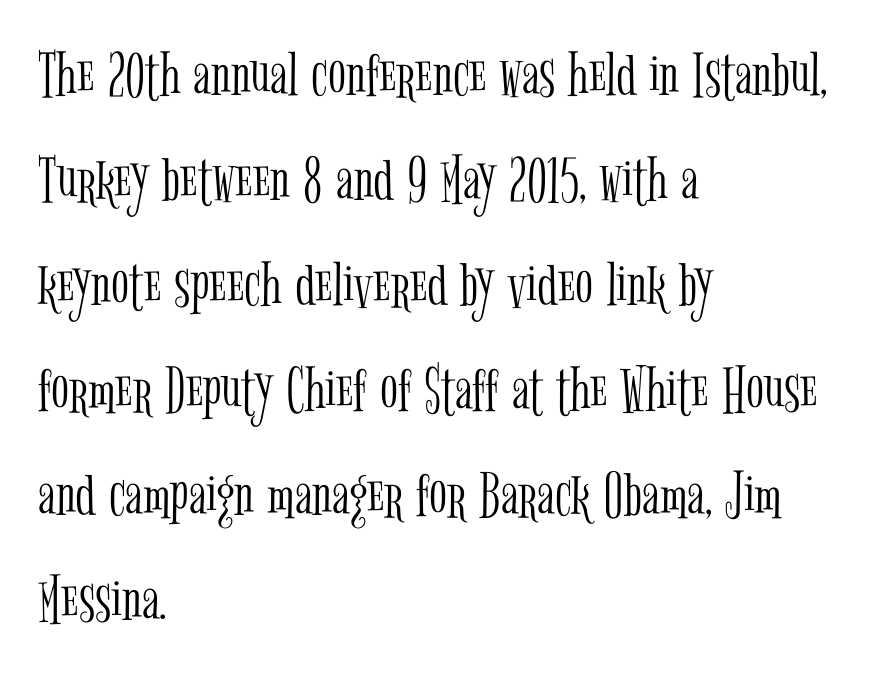
Q: Is the text bold? A: No.
Q: Is the text italic (slanted)? A: No, it is upright.
Q: Is the typeface a serif or a sans-serif typeface? A: Serif.
Q: Is the text underlined? A: No.
Q: How is the paragraph aligned? A: Left-aligned.
Q: Is the spacing between letters normal or unusually wide? A: Normal.
Q: Is the spacing between lines tight, normal or loose? A: Normal.
Q: Width (condensed, normal, or wide)? A: Condensed.
Q: Stroke contrast? A: Low.
Q: x-height? A: Medium.
Q: Monospaced? A: No.
